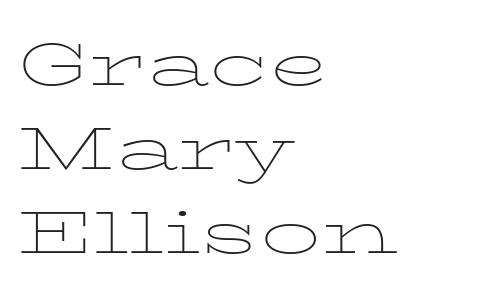
The image shows 60 px thin, wide serif type, upright; set left-aligned, normal line spacing (1.4x), normal letter spacing, not underlined; low stroke contrast and a medium x-height.
